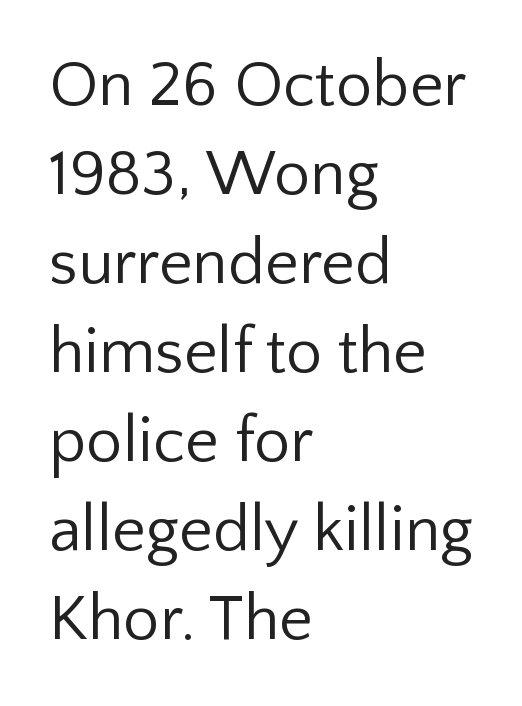
The image shows 65 px regular-weight sans-serif type, upright; set left-aligned, normal line spacing (1.37x), normal letter spacing, not underlined; low stroke contrast and a medium x-height.
